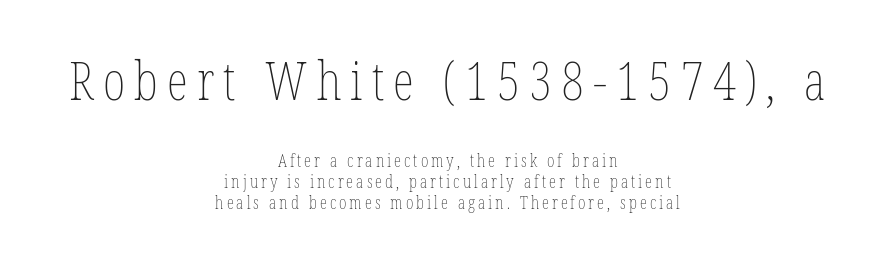
Q: Is the text bold? A: No.
Q: Is the text italic (slanted)? A: No, it is upright.
Q: Is the text underlined? A: No.
Q: How is the paragraph aligned? A: Centered.
Q: Is the spacing between lines tight, normal or loose? A: Tight.
Q: Which block of text is set in a larger size, the first (top) or the second (bottom)? A: The first (top) one.
Q: Width (condensed, normal, or wide)? A: Condensed.
Q: Stroke contrast? A: Low.
Q: x-height? A: Medium.
Q: Monospaced? A: No.
